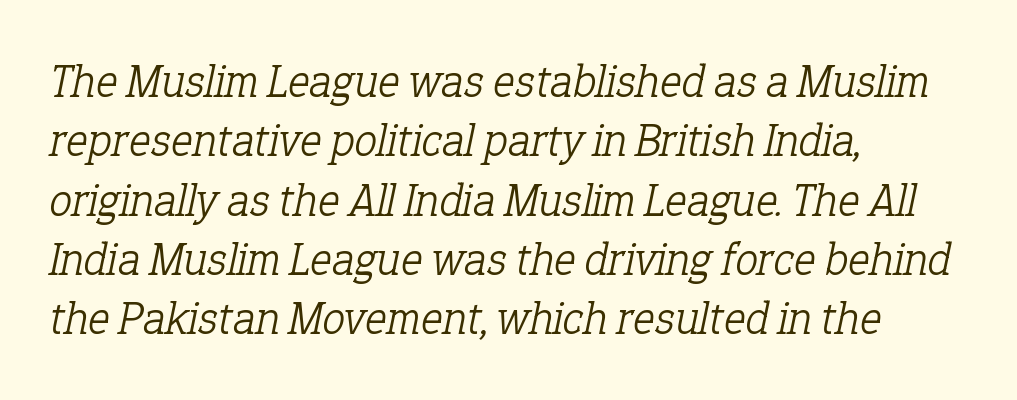
The image shows 46 px light serif type, italic (leaning right); set left-aligned, normal line spacing (1.29x), normal letter spacing, not underlined; low stroke contrast and a medium x-height.
